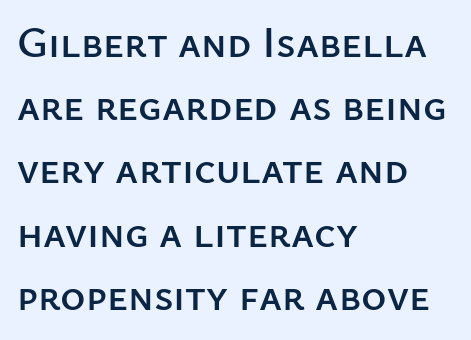
Character widths vary here, with narrow letters taking less room than wide ones. Just letters on the line, the space beneath them empty. Teacher's note: observe the even left margin — that is flush-left alignment. Type style note: lacks serifs. How would I describe the line gaps? Plain and ordinary.
